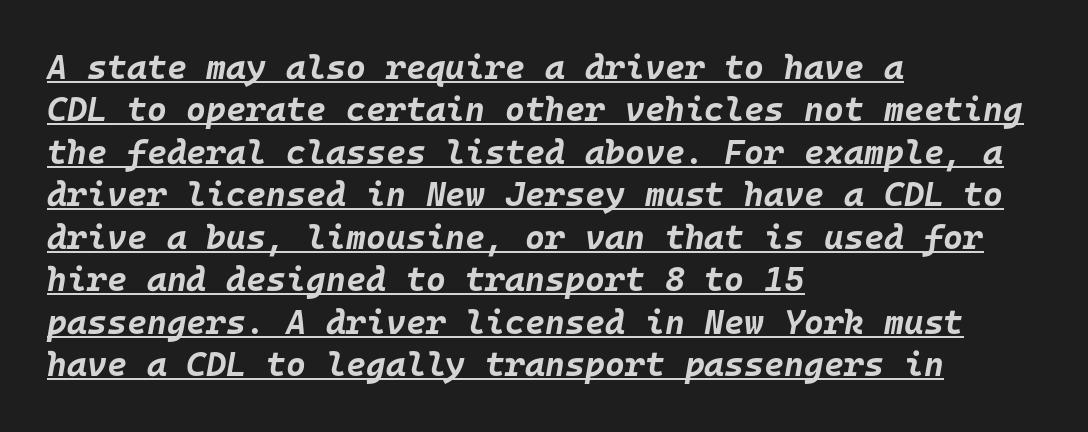
{"italic": "yes", "lean": "right", "slant_degrees": 10, "bold": "yes", "weight": "bold", "width": "normal", "stroke_contrast": "low", "x_height": "large", "monospaced": "yes", "underline": "yes", "align": "left", "line_spacing": "normal", "line_spacing_ratio": 1.25, "letter_spacing": "normal", "letter_spacing_em": 0.0, "glyph_px": 34}
